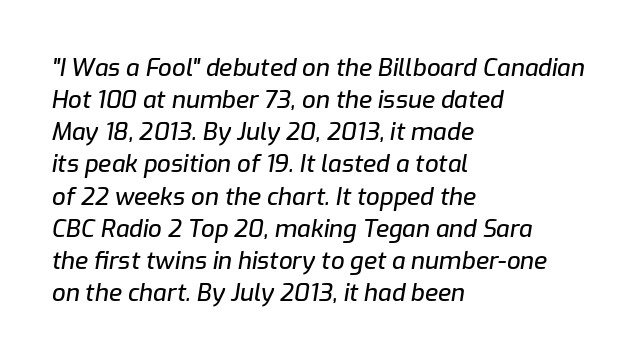
{"italic": "yes", "lean": "right", "slant_degrees": 9, "underline": "no", "align": "left", "line_spacing": "normal", "line_spacing_ratio": 1.34, "letter_spacing": "normal", "letter_spacing_em": 0.0, "glyph_px": 24}
